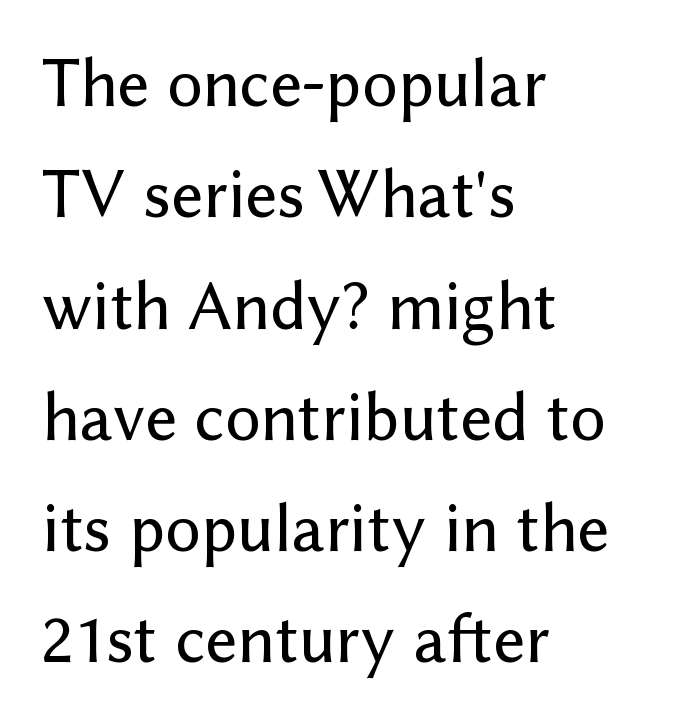
The image shows 70 px sans-serif type, upright; set left-aligned, normal line spacing (1.59x), normal letter spacing, not underlined; low stroke contrast and a medium x-height.
